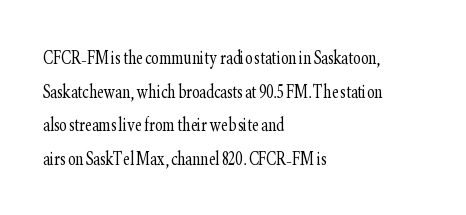
Q: Is the text bold? A: No.
Q: Is the text italic (slanted)? A: No, it is upright.
Q: Is the text underlined? A: No.
Q: How is the paragraph aligned? A: Left-aligned.
Q: Is the spacing between letters normal or unusually wide? A: Normal.
Q: Is the spacing between lines tight, normal or loose? A: Normal.
